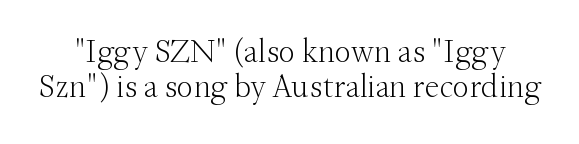
Q: Is the text bold? A: No.
Q: Is the text italic (slanted)? A: No, it is upright.
Q: Is the typeface a serif or a sans-serif typeface? A: Serif.
Q: Is the text underlined? A: No.
Q: Is the spacing between letters normal or unusually wide? A: Normal.
Q: Is the spacing between lines tight, normal or loose? A: Tight.
Q: Width (condensed, normal, or wide)? A: Normal.
Q: Stroke contrast? A: Medium.
Q: x-height? A: Small.
Q: Monospaced? A: No.
